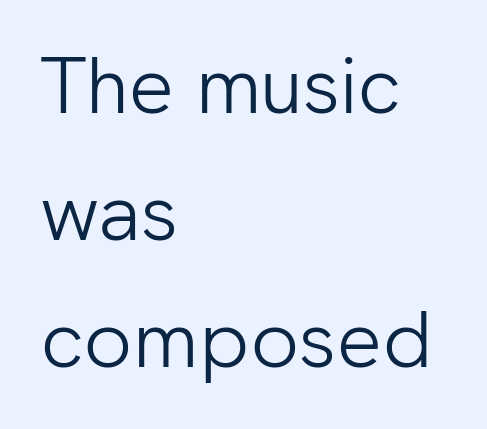
Q: Is the text bold? A: No.
Q: Is the text italic (slanted)? A: No, it is upright.
Q: Is the typeface a serif or a sans-serif typeface? A: Sans-serif.
Q: Is the text underlined? A: No.
Q: How is the paragraph aligned? A: Left-aligned.
Q: Is the spacing between letters normal or unusually wide? A: Normal.
Q: Is the spacing between lines tight, normal or loose? A: Normal.
Q: Width (condensed, normal, or wide)? A: Normal.
Q: Stroke contrast? A: Low.
Q: x-height? A: Medium.
Q: Monospaced? A: No.
